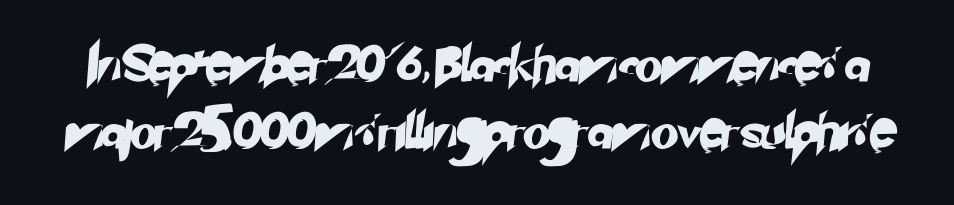
The image shows 35 px sans-serif type; set loose line spacing (1.91x), normal letter spacing, not underlined; low stroke contrast and a small x-height.
